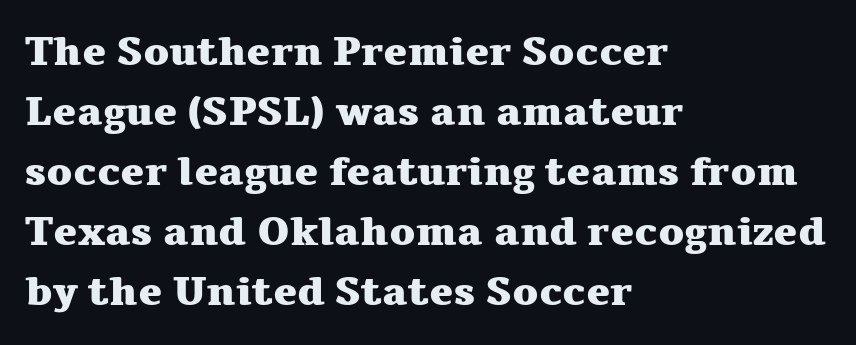
The image shows 40 px heavy, wide serif type, upright; set left-aligned, normal line spacing (1.5x), normal letter spacing, not underlined; medium stroke contrast and a medium x-height.
